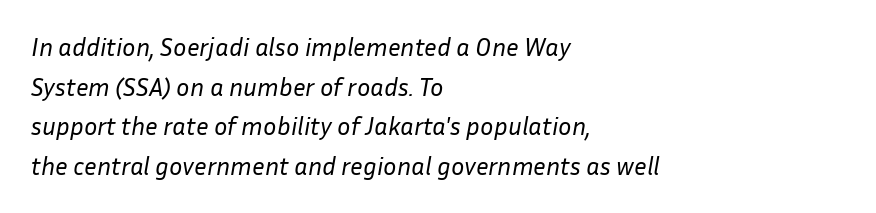
Does the leading feel generous? No, just average. Default kerning and tracking; the words read as compact shapes. Every character sits at an angle, as italics do. Weight: in the light-to-regular range. Reading down the block, your eye returns to a fixed left position each line. The area under the type is left untouched.
